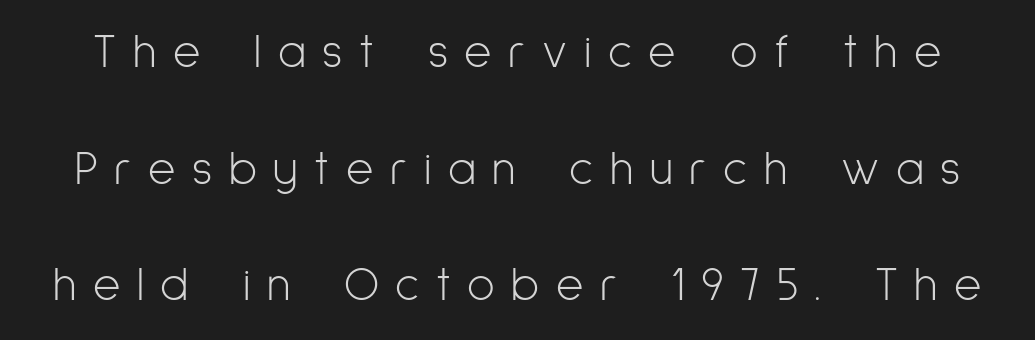
The image shows 47 px light, condensed sans-serif type, upright; set loose line spacing (2.48x), unusually wide letter spacing (+0.35 em), not underlined; low stroke contrast and a medium x-height.
